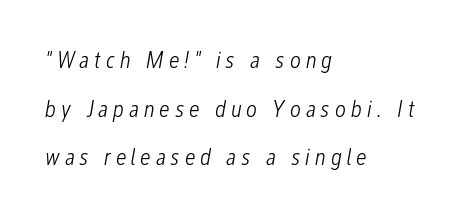
Q: Is the text bold? A: No.
Q: Is the text italic (slanted)? A: Yes, it leans right by about 12 degrees.
Q: Is the text underlined? A: No.
Q: How is the paragraph aligned? A: Left-aligned.
Q: Is the spacing between letters normal or unusually wide? A: Unusually wide.
Q: Is the spacing between lines tight, normal or loose? A: Loose.
